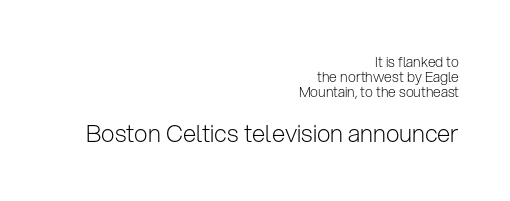
Q: Is the text bold? A: No.
Q: Is the text italic (slanted)? A: No, it is upright.
Q: Is the text underlined? A: No.
Q: How is the paragraph aligned? A: Right-aligned.
Q: Is the spacing between letters normal or unusually wide? A: Normal.
Q: Is the spacing between lines tight, normal or loose? A: Tight.
Q: Which block of text is set in a larger size, the first (top) or the second (bottom)? A: The second (bottom) one.
